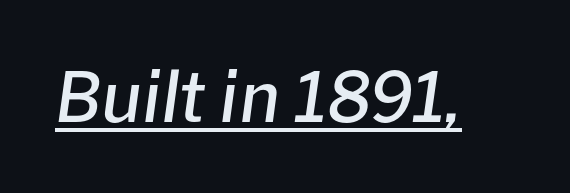
{"italic": "yes", "lean": "right", "slant_degrees": 8, "bold": "semi", "weight": "semibold", "width": "normal", "stroke_contrast": "low", "x_height": "medium", "monospaced": "no", "underline": "yes", "letter_spacing": "normal", "letter_spacing_em": 0.0, "glyph_px": 69}
